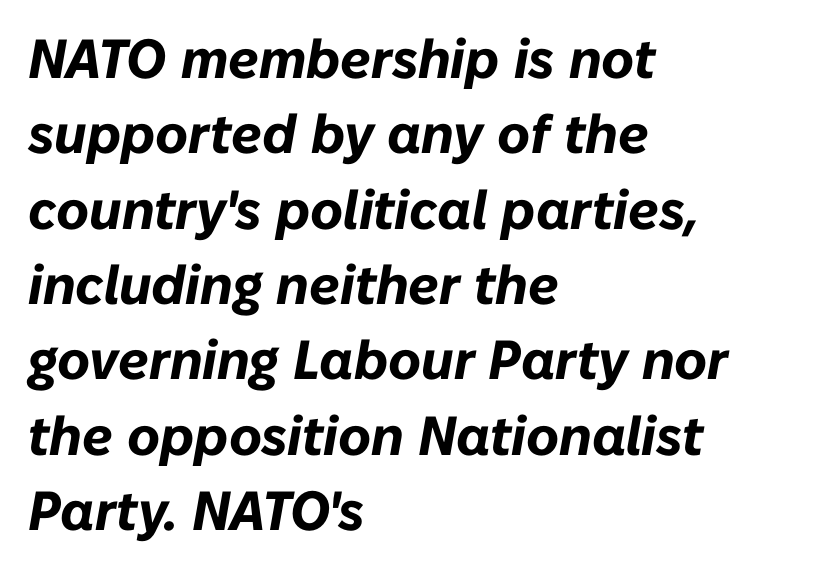
Q: Is the text bold? A: Yes.
Q: Is the text italic (slanted)? A: Yes, it leans right by about 10 degrees.
Q: Is the text underlined? A: No.
Q: How is the paragraph aligned? A: Left-aligned.
Q: Is the spacing between letters normal or unusually wide? A: Normal.
Q: Is the spacing between lines tight, normal or loose? A: Normal.
Q: Width (condensed, normal, or wide)? A: Normal.
Q: Stroke contrast? A: Low.
Q: x-height? A: Medium.
Q: Monospaced? A: No.
